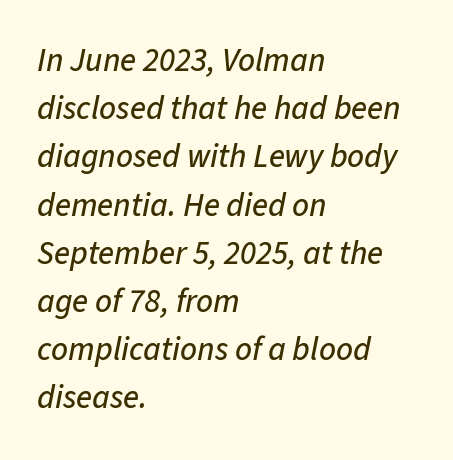
The image shows 33 px text type, italic (leaning right); set left-aligned, normal line spacing (1.46x), normal letter spacing, not underlined; low stroke contrast and a medium x-height.
